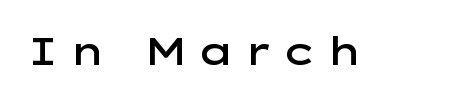
The image shows 39 px semibold, wide sans-serif type, upright; set unusually wide letter spacing (+0.2 em), not underlined; low stroke contrast and a medium x-height.
